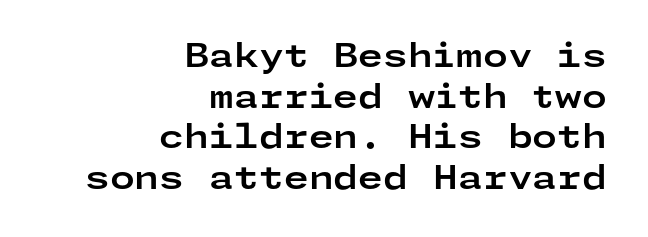
The image shows 32 px bold, wide sans-serif type, upright; set right-aligned, normal line spacing (1.27x), normal letter spacing, not underlined; low stroke contrast and a medium x-height.
